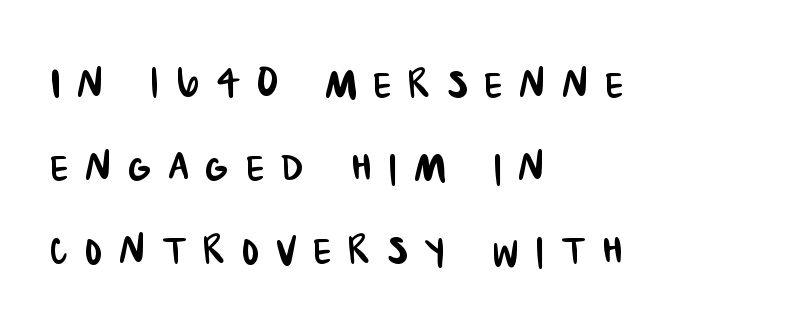
Q: Is the typeface a serif or a sans-serif typeface? A: Sans-serif.
Q: Is the text underlined? A: No.
Q: How is the paragraph aligned? A: Left-aligned.
Q: Is the spacing between letters normal or unusually wide? A: Unusually wide.
Q: Is the spacing between lines tight, normal or loose? A: Normal.
Q: Width (condensed, normal, or wide)? A: Condensed.
Q: Stroke contrast? A: Low.
Q: x-height? A: Large.
Q: Monospaced? A: No.
